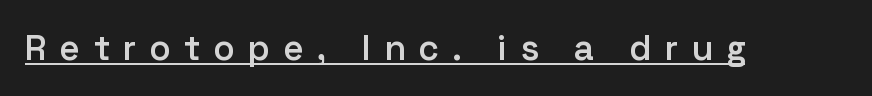
Q: Is the text bold? A: Semi-bold.
Q: Is the text italic (slanted)? A: No, it is upright.
Q: Is the typeface a serif or a sans-serif typeface? A: Sans-serif.
Q: Is the text underlined? A: Yes.
Q: Is the spacing between letters normal or unusually wide? A: Unusually wide.
Q: Width (condensed, normal, or wide)? A: Normal.
Q: Stroke contrast? A: Low.
Q: x-height? A: Medium.
Q: Monospaced? A: No.
